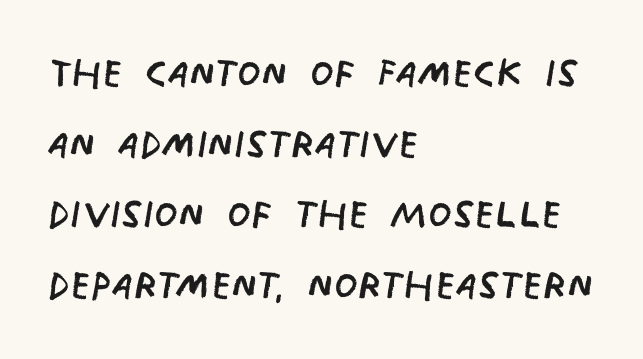
{"serif": "no", "bold": "no", "weight": "regular", "width": "condensed", "stroke_contrast": "low", "x_height": "large", "monospaced": "no", "underline": "no", "align": "left", "line_spacing": "normal", "line_spacing_ratio": 1.31, "letter_spacing": "normal", "letter_spacing_em": 0.0, "glyph_px": 54}
